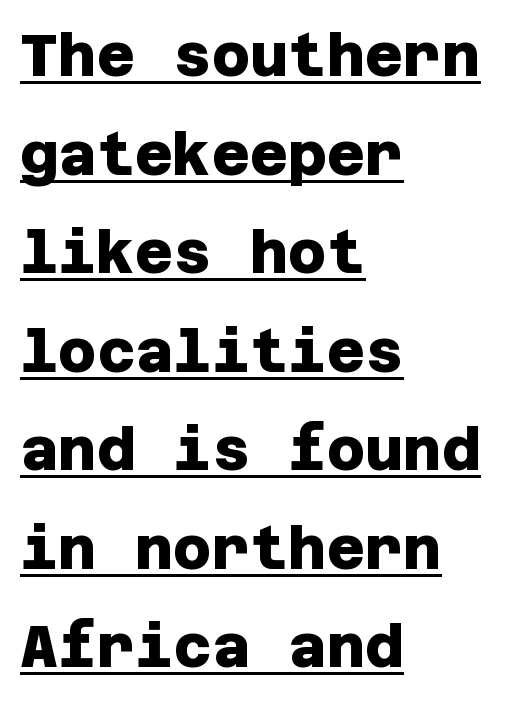
Q: Is the text bold? A: Yes.
Q: Is the typeface a serif or a sans-serif typeface? A: Sans-serif.
Q: Is the text underlined? A: Yes.
Q: How is the paragraph aligned? A: Left-aligned.
Q: Is the spacing between letters normal or unusually wide? A: Normal.
Q: Is the spacing between lines tight, normal or loose? A: Normal.
Q: Width (condensed, normal, or wide)? A: Normal.
Q: Stroke contrast? A: Low.
Q: x-height? A: Large.
